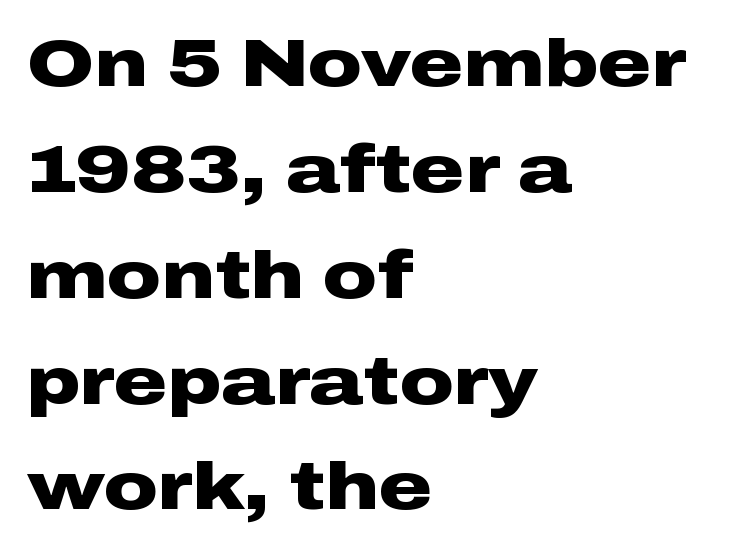
Each letter keeps its own natural width here, so spacing adapts to shape. Students, note that the glyphs here touch the page at normal intervals. The words here are not underlined. The rendering uses a moderate line-height, typical for paragraphs. The lettering stays uniformly vertical, giving the passage a roman look.
